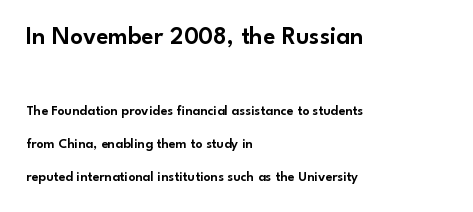
Whoever set this made the first block the dominant, larger element. Decoration check: the copy has no underline. In CSS terms this would be text-align: left. Leading: increased. The line texture is even and compact thanks to regular tracking. Do the letters lean? They stand straight.
